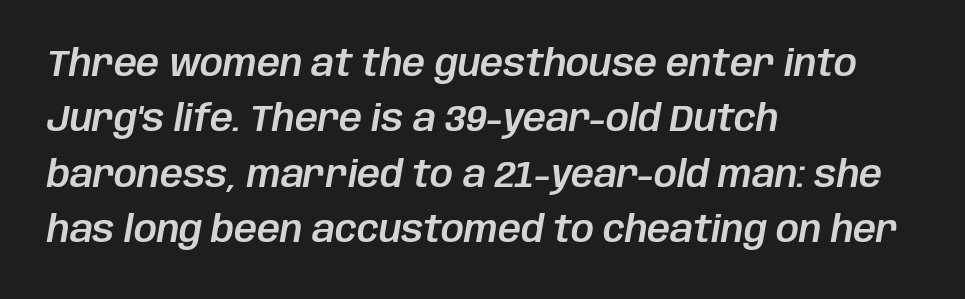
{"italic": "yes", "lean": "right", "slant_degrees": 10, "width": "normal", "stroke_contrast": "low", "x_height": "large", "monospaced": "no", "underline": "no", "align": "left", "line_spacing": "normal", "line_spacing_ratio": 1.54, "letter_spacing": "normal", "letter_spacing_em": 0.0, "glyph_px": 36}
